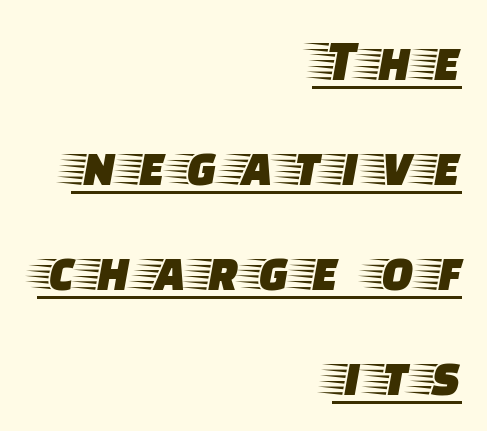
Q: Is the text italic (slanted)? A: Yes.
Q: Is the typeface a serif or a sans-serif typeface? A: Serif.
Q: Is the text underlined? A: Yes.
Q: How is the paragraph aligned? A: Right-aligned.
Q: Width (condensed, normal, or wide)? A: Wide.
Q: Stroke contrast? A: Low.
Q: x-height? A: Large.
Q: Monospaced? A: No.
